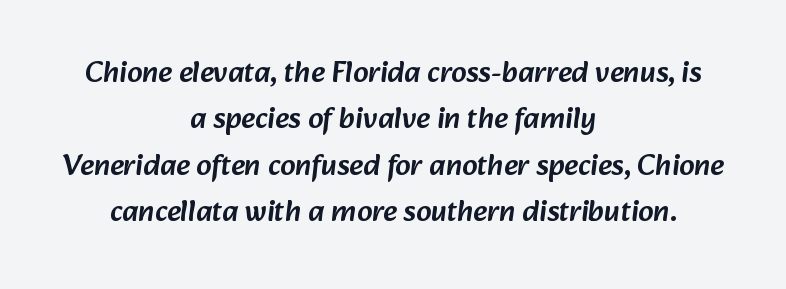
Q: Is the typeface a serif or a sans-serif typeface? A: Sans-serif.
Q: Is the text underlined? A: No.
Q: How is the paragraph aligned? A: Centered.
Q: Is the spacing between letters normal or unusually wide? A: Normal.
Q: Is the spacing between lines tight, normal or loose? A: Normal.
Q: Width (condensed, normal, or wide)? A: Normal.
Q: Stroke contrast? A: Low.
Q: x-height? A: Medium.
Q: Monospaced? A: No.
